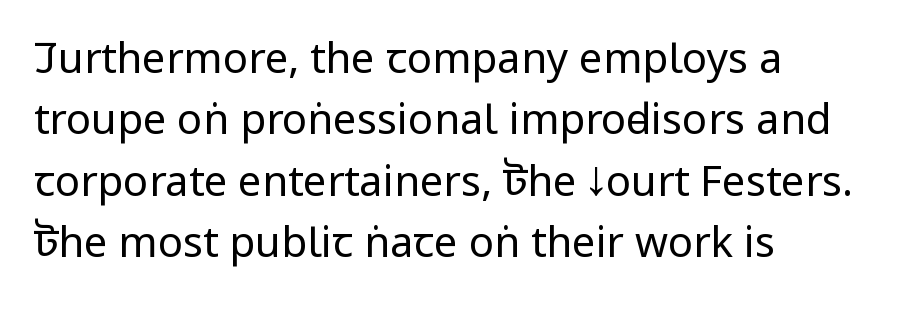
{"serif": "no", "italic": "no", "bold": "no", "weight": "regular", "width": "condensed", "stroke_contrast": "low", "x_height": "large", "monospaced": "no", "underline": "no", "align": "left", "line_spacing": "normal", "line_spacing_ratio": 1.46, "letter_spacing": "normal", "letter_spacing_em": 0.0, "glyph_px": 42}
